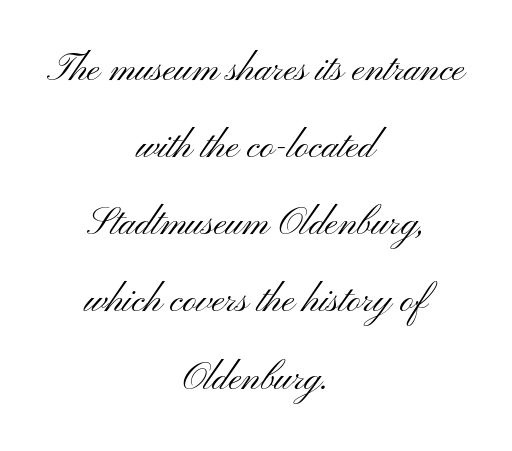
Heaviness? Minimal to ordinary, like unemphasized prose. Do the characters align in a grid? No, the font is proportional. The passage shown is not underscored anywhere. Regarding serifs, this sample does without them. Horizontal alignment here is central, giving a formal, balanced look.
